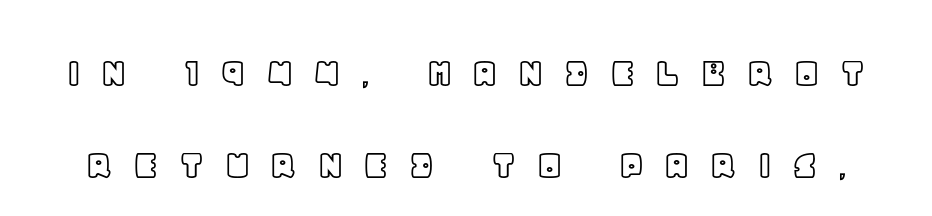
Q: Is the text italic (slanted)? A: No, it is upright.
Q: Is the text underlined? A: No.
Q: Is the spacing between letters normal or unusually wide? A: Unusually wide.
Q: Is the spacing between lines tight, normal or loose? A: Loose.
Q: Width (condensed, normal, or wide)? A: Normal.
Q: x-height? A: Large.
Q: Monospaced? A: No.
